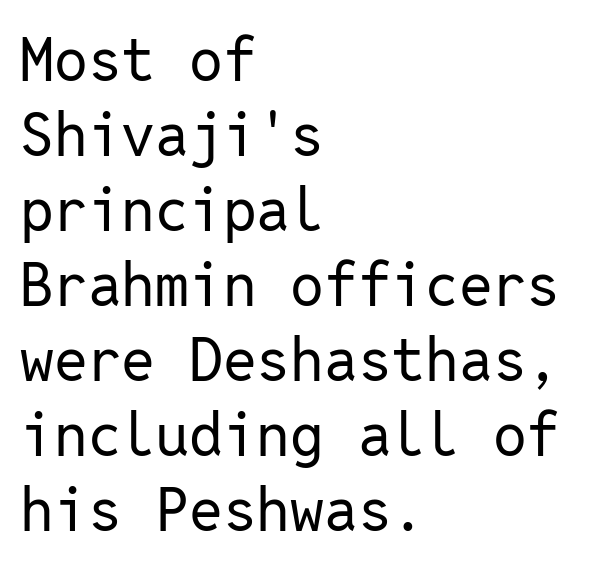
The image shows 60 px regular-weight sans-serif type, upright, monospaced; set left-aligned, normal line spacing (1.25x), normal letter spacing, not underlined; low stroke contrast and a medium x-height.
